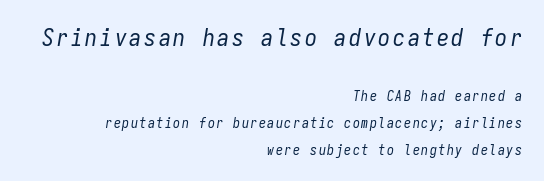
{"italic": "yes", "lean": "right", "slant_degrees": 9, "bold": "no", "underline": "no", "align": "right", "line_spacing": "loose", "line_spacing_ratio": 1.91, "larger_block": "first", "size_ratio": 1.71, "glyph_px": 24}
